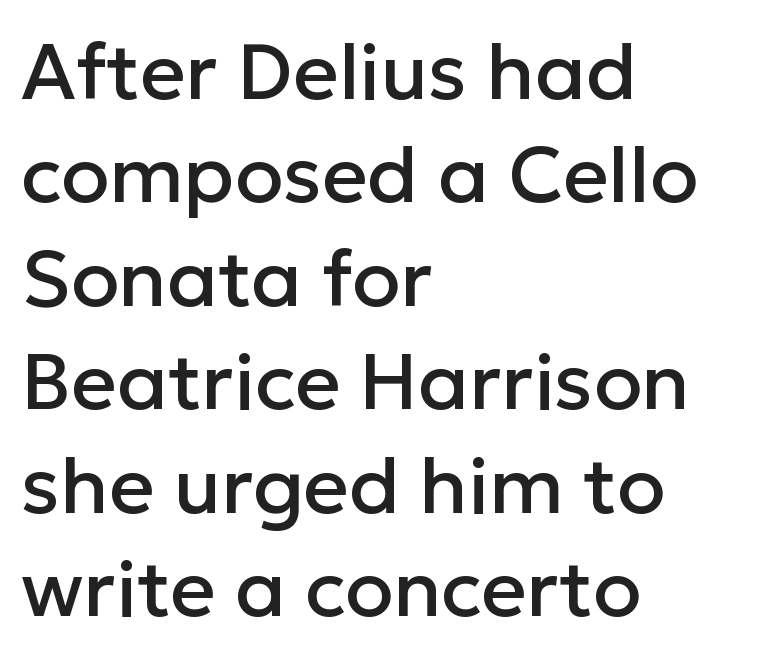
{"serif": "no", "italic": "no", "width": "normal", "stroke_contrast": "low", "x_height": "medium", "monospaced": "no", "underline": "no", "align": "left", "line_spacing": "normal", "line_spacing_ratio": 1.31, "letter_spacing": "normal", "letter_spacing_em": 0.0, "glyph_px": 79}
